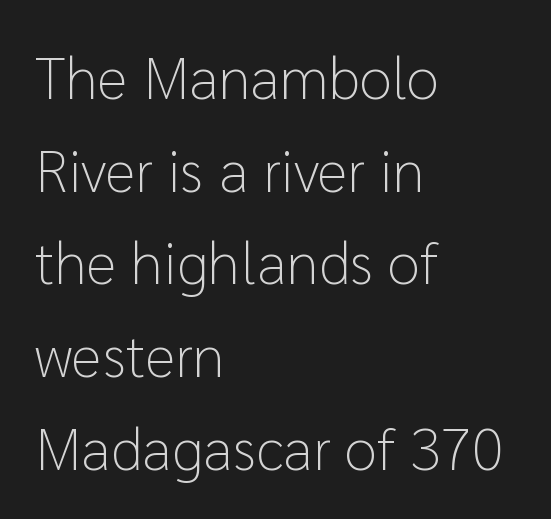
Q: Is the text bold? A: No.
Q: Is the text italic (slanted)? A: No, it is upright.
Q: Is the typeface a serif or a sans-serif typeface? A: Sans-serif.
Q: Is the text underlined? A: No.
Q: How is the paragraph aligned? A: Left-aligned.
Q: Is the spacing between letters normal or unusually wide? A: Normal.
Q: Is the spacing between lines tight, normal or loose? A: Normal.
Q: Width (condensed, normal, or wide)? A: Normal.
Q: Stroke contrast? A: Low.
Q: x-height? A: Medium.
Q: Monospaced? A: No.
